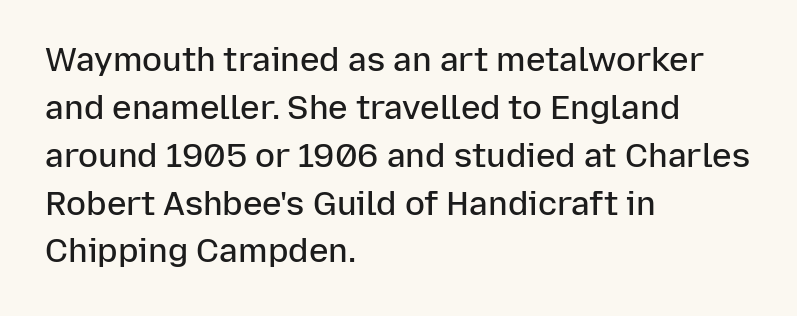
{"serif": "no", "italic": "no", "bold": "semi", "weight": "semibold", "width": "normal", "stroke_contrast": "low", "x_height": "medium", "monospaced": "no", "underline": "no", "align": "left", "line_spacing": "normal", "line_spacing_ratio": 1.45, "letter_spacing": "normal", "letter_spacing_em": 0.0, "glyph_px": 33}
